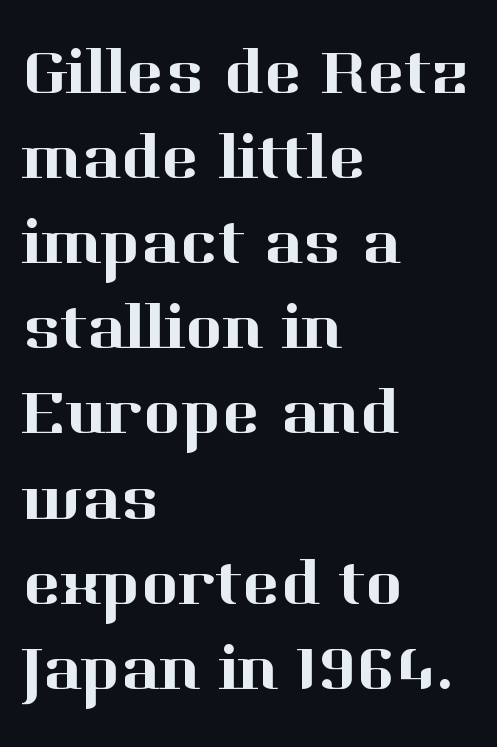
Honestly, there is no underline to notice here at all. Caption: multi-line text, flush left, ragged right. The type sits square on the baseline with zero lean. Nobody touched the tracking dial on this one. The typeface chosen for these lines features serifs.
